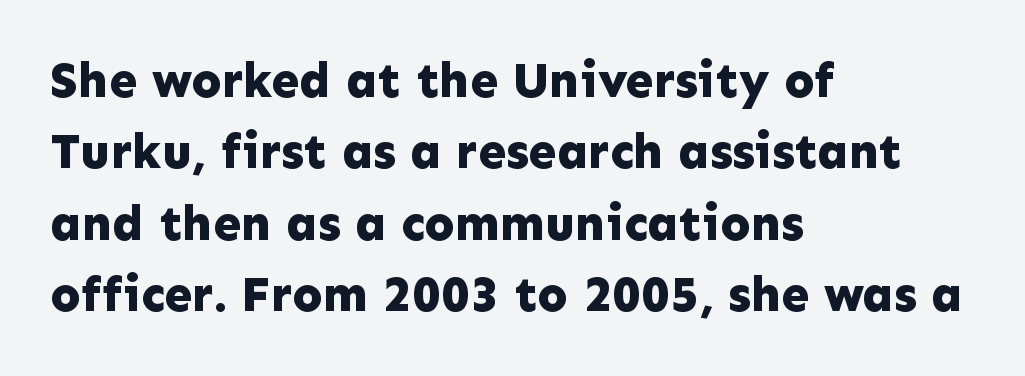
Are there feet on the stems? There aren't — it's a sans. Looks like regular typesetting: each glyph gets only the width it needs. When letters stand straight like this, we call the style roman or upright. Notice how the passage keeps a crisp vertical edge on the left only.
